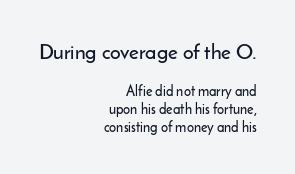
{"italic": "no", "underline": "no", "align": "right", "line_spacing": "normal", "line_spacing_ratio": 1.28, "letter_spacing": "normal", "letter_spacing_em": 0.0, "larger_block": "first", "size_ratio": 1.5, "glyph_px": 21}
